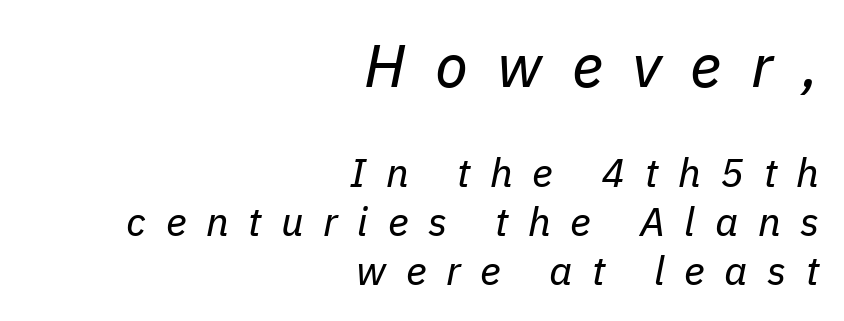
Q: Is the text bold? A: No.
Q: Is the text italic (slanted)? A: Yes, it leans right by about 11 degrees.
Q: Is the text underlined? A: No.
Q: How is the paragraph aligned? A: Right-aligned.
Q: Is the spacing between letters normal or unusually wide? A: Unusually wide.
Q: Which block of text is set in a larger size, the first (top) or the second (bottom)? A: The first (top) one.
Q: Width (condensed, normal, or wide)? A: Normal.
Q: Stroke contrast? A: Low.
Q: x-height? A: Medium.
Q: Monospaced? A: No.
